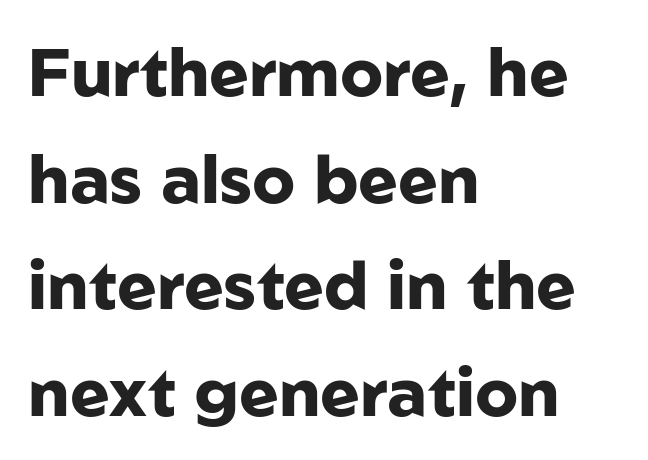
{"serif": "no", "italic": "no", "bold": "yes", "weight": "heavy", "width": "normal", "stroke_contrast": "low", "x_height": "medium", "monospaced": "no", "underline": "no", "align": "left", "line_spacing": "normal", "line_spacing_ratio": 1.59, "letter_spacing": "normal", "letter_spacing_em": 0.0, "glyph_px": 67}
